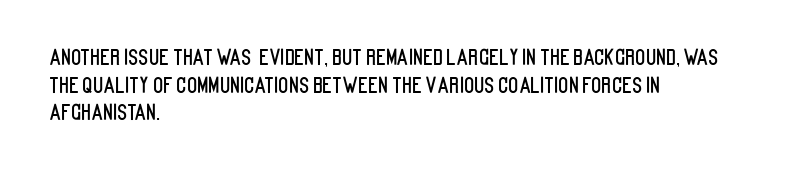
Q: Is the text italic (slanted)? A: No, it is upright.
Q: Is the text underlined? A: No.
Q: How is the paragraph aligned? A: Left-aligned.
Q: Is the spacing between letters normal or unusually wide? A: Normal.
Q: Is the spacing between lines tight, normal or loose? A: Normal.
